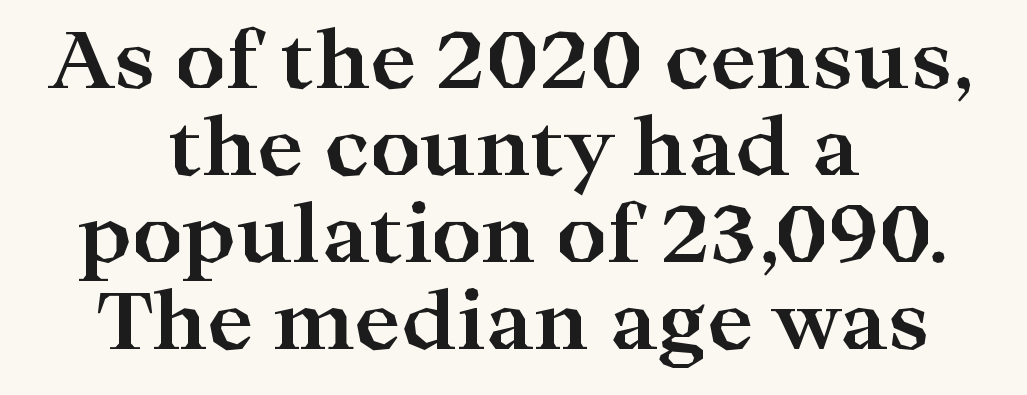
{"serif": "yes", "italic": "no", "bold": "yes", "weight": "bold", "width": "wide", "stroke_contrast": "high", "x_height": "medium", "monospaced": "no", "underline": "no", "align": "center", "line_spacing": "tight", "line_spacing_ratio": 1.1, "letter_spacing": "normal", "letter_spacing_em": 0.0, "glyph_px": 79}
